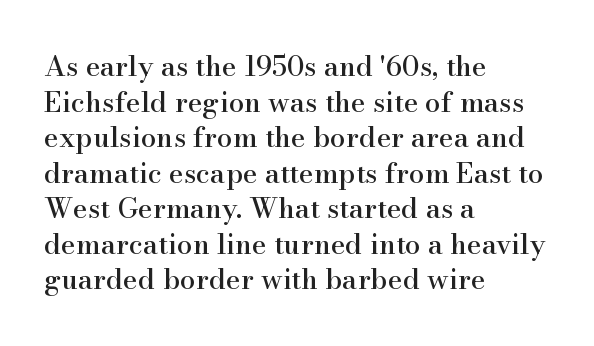
The image shows 28 px serif type, upright; set left-aligned, normal line spacing (1.27x), normal letter spacing, not underlined; high stroke contrast and a small x-height.
